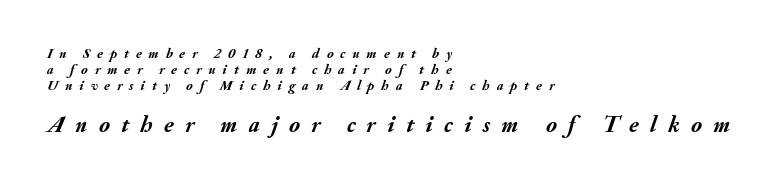
{"italic": "yes", "lean": "right", "slant_degrees": 20, "bold": "yes", "underline": "no", "align": "left", "line_spacing_ratio": 1.16, "letter_spacing": "wide", "letter_spacing_em": 0.49, "larger_block": "second", "size_ratio": 1.64, "glyph_px": 23}
